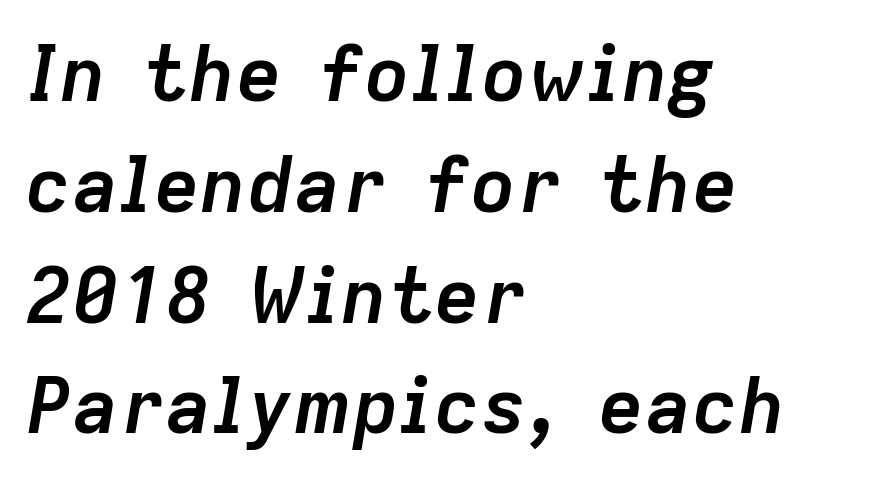
Q: Is the text bold? A: Yes.
Q: Is the text italic (slanted)? A: Yes, it leans right by about 9 degrees.
Q: Is the text underlined? A: No.
Q: How is the paragraph aligned? A: Left-aligned.
Q: Is the spacing between letters normal or unusually wide? A: Normal.
Q: Is the spacing between lines tight, normal or loose? A: Normal.
Q: Width (condensed, normal, or wide)? A: Normal.
Q: Stroke contrast? A: Low.
Q: x-height? A: Medium.
Q: Monospaced? A: No.
